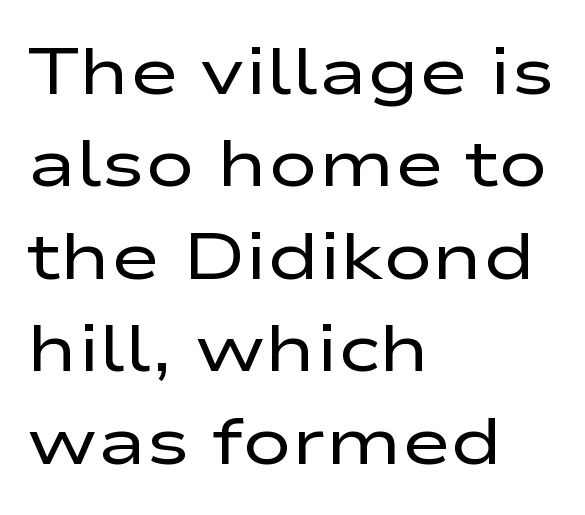
The image shows 66 px regular-weight, wide sans-serif type, upright; set left-aligned, normal line spacing (1.4x), normal letter spacing, not underlined; low stroke contrast and a medium x-height.
